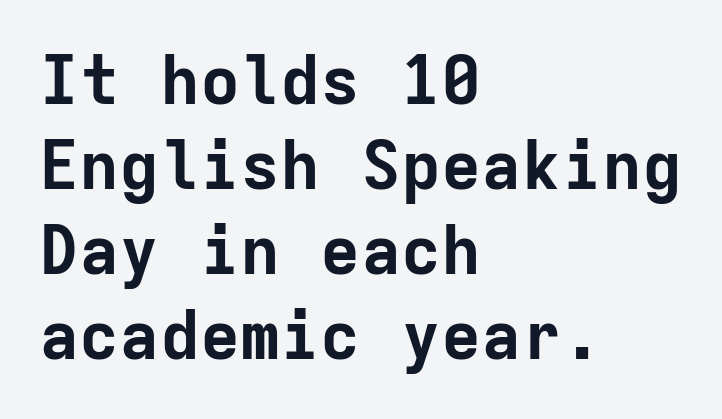
Q: Is the text bold? A: Yes.
Q: Is the text italic (slanted)? A: No, it is upright.
Q: Is the typeface a serif or a sans-serif typeface? A: Sans-serif.
Q: Is the text underlined? A: No.
Q: How is the paragraph aligned? A: Left-aligned.
Q: Is the spacing between letters normal or unusually wide? A: Normal.
Q: Is the spacing between lines tight, normal or loose? A: Normal.
Q: Width (condensed, normal, or wide)? A: Normal.
Q: Stroke contrast? A: Low.
Q: x-height? A: Medium.
Q: Monospaced? A: Yes.
